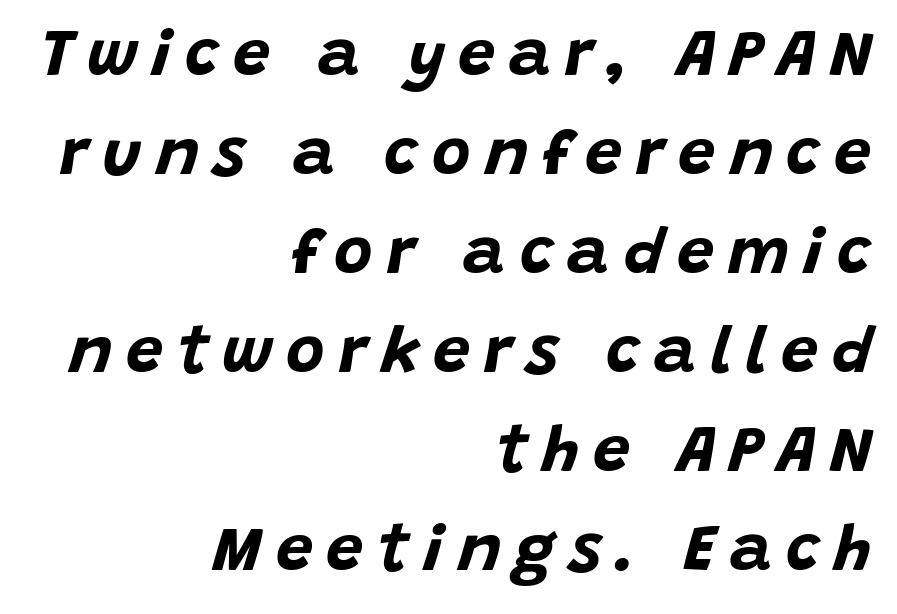
These lines were composed using italics. The letterforms stand isolated, each surrounded by extra space. If you drew a ruler down the right edge, every line would touch it. The face used here is proportionally spaced, like ordinary book or web type. Just letters on the line, the space beneath them empty.
